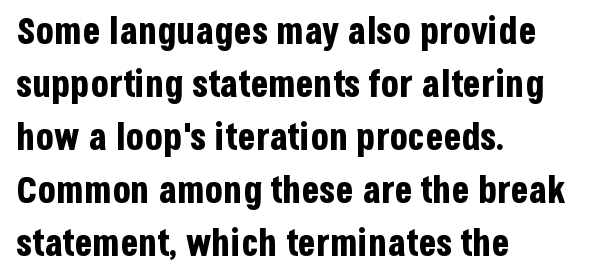
Q: Is the text bold? A: Yes.
Q: Is the text italic (slanted)? A: No, it is upright.
Q: Is the typeface a serif or a sans-serif typeface? A: Sans-serif.
Q: Is the text underlined? A: No.
Q: How is the paragraph aligned? A: Left-aligned.
Q: Is the spacing between letters normal or unusually wide? A: Normal.
Q: Is the spacing between lines tight, normal or loose? A: Normal.
Q: Width (condensed, normal, or wide)? A: Condensed.
Q: Stroke contrast? A: Low.
Q: x-height? A: Large.
Q: Monospaced? A: No.
